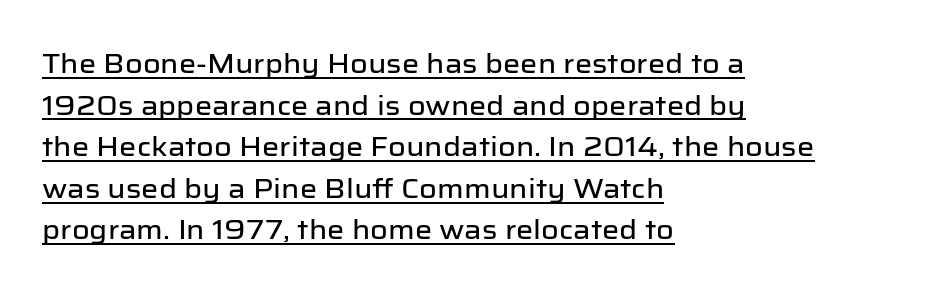
{"italic": "no", "underline": "yes", "align": "left", "line_spacing": "normal", "line_spacing_ratio": 1.54, "letter_spacing": "normal", "letter_spacing_em": 0.0, "glyph_px": 27}
